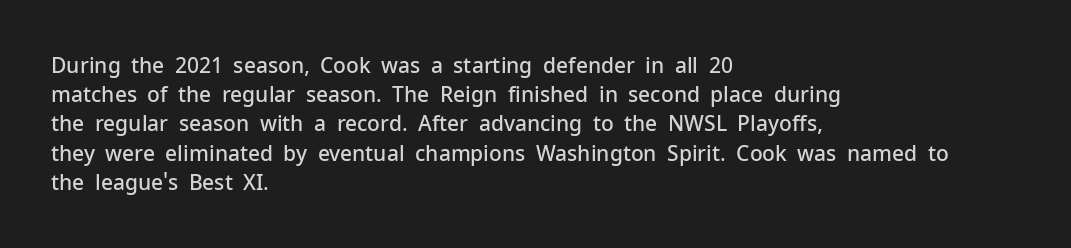
The image shows 21 px text type, upright; set left-aligned, normal line spacing (1.39x), normal letter spacing, not underlined.
